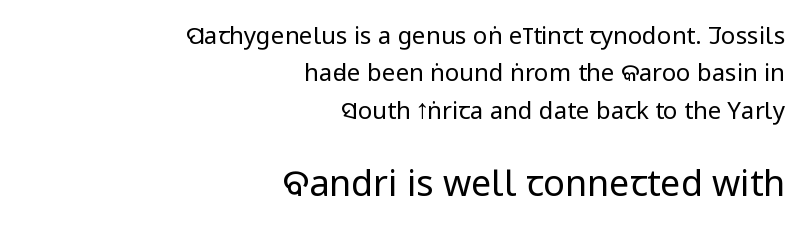
The typesetting does not lean heavy: it is not bold. Horizontally, the lines are justified to the trailing edge only. The later block is typeset at a bigger size than the earlier block. This rendering leaves character spacing at its baseline value. Style check: upright. The passage shown is typed in a proportional face where columns would drift.
